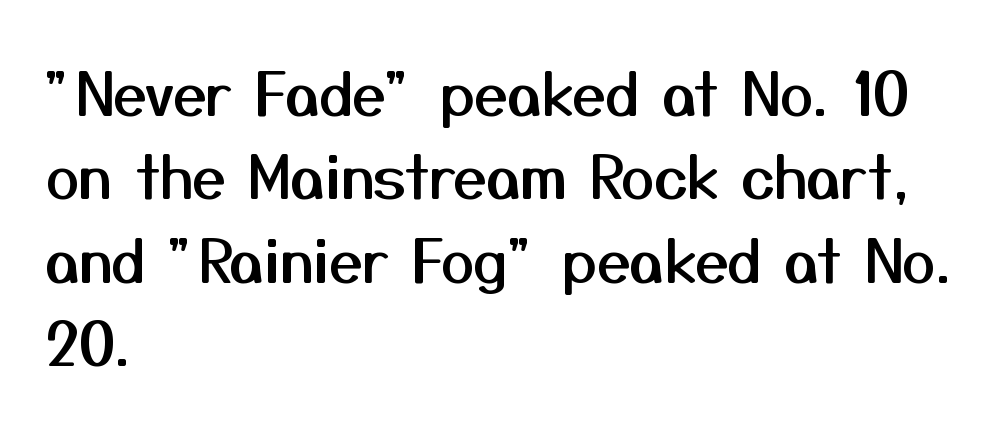
Q: Is the text italic (slanted)? A: No, it is upright.
Q: Is the typeface a serif or a sans-serif typeface? A: Sans-serif.
Q: Is the text underlined? A: No.
Q: How is the paragraph aligned? A: Left-aligned.
Q: Is the spacing between letters normal or unusually wide? A: Normal.
Q: Is the spacing between lines tight, normal or loose? A: Normal.
Q: Width (condensed, normal, or wide)? A: Normal.
Q: Stroke contrast? A: Medium.
Q: x-height? A: Medium.
Q: Monospaced? A: No.
